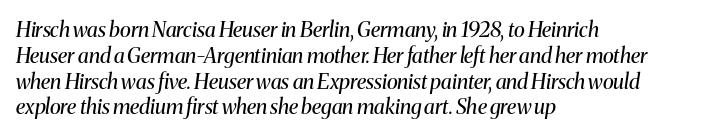
Unbolded letterforms with no extra heft. The specimen reads as italic at a glance. Lines of text with bare space underneath. Observe the ordinary spacing: letters are neighbours, not strangers. These lines stack with their left ends in a neat column.
